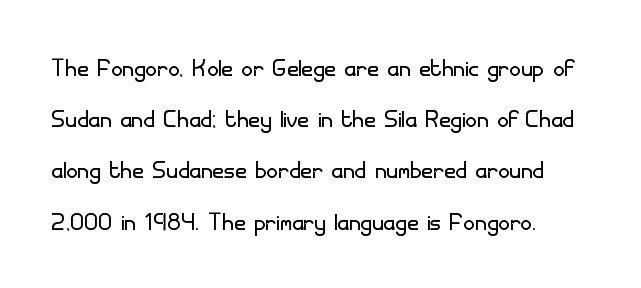
{"serif": "no", "italic": "no", "bold": "no", "weight": "light", "width": "normal", "stroke_contrast": "low", "x_height": "small", "monospaced": "no", "underline": "no", "line_spacing": "normal", "line_spacing_ratio": 1.6, "letter_spacing": "normal", "letter_spacing_em": 0.0, "glyph_px": 32}
